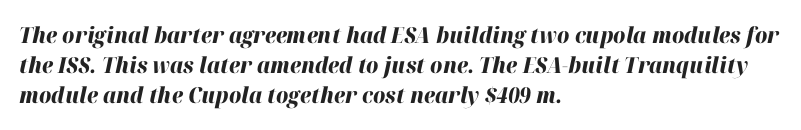
Nobody touched the tracking dial on this one. It's the slanting kind of type. Layout note: lines flush left. What's the leading like? Ordinary, nothing unusual. Words float on clear page, feet unadorned. Typesetter's note: full bold, strokes at maximum text heaviness.
